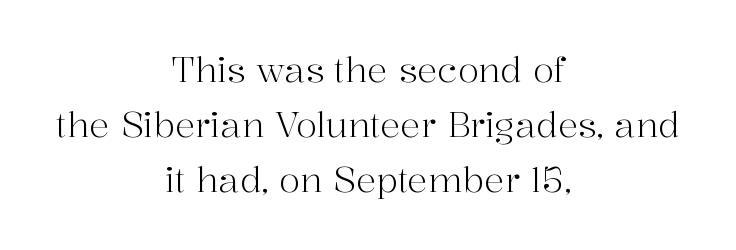
Q: Is the text bold? A: No.
Q: Is the text italic (slanted)? A: No, it is upright.
Q: Is the typeface a serif or a sans-serif typeface? A: Serif.
Q: Is the text underlined? A: No.
Q: How is the paragraph aligned? A: Centered.
Q: Is the spacing between letters normal or unusually wide? A: Normal.
Q: Is the spacing between lines tight, normal or loose? A: Normal.
Q: Width (condensed, normal, or wide)? A: Normal.
Q: Stroke contrast? A: High.
Q: x-height? A: Medium.
Q: Monospaced? A: No.
